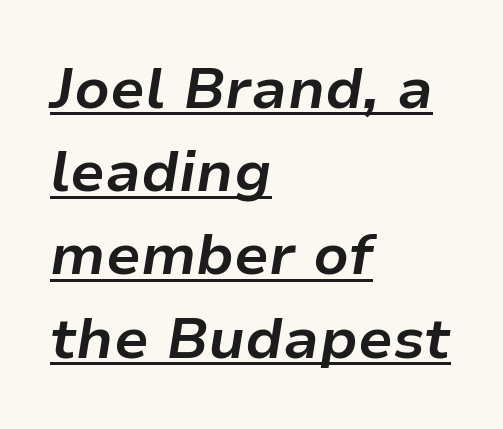
The image shows 57 px bold type, italic (leaning right); set left-aligned, normal line spacing (1.46x), normal letter spacing, underlined; low stroke contrast and a medium x-height.
